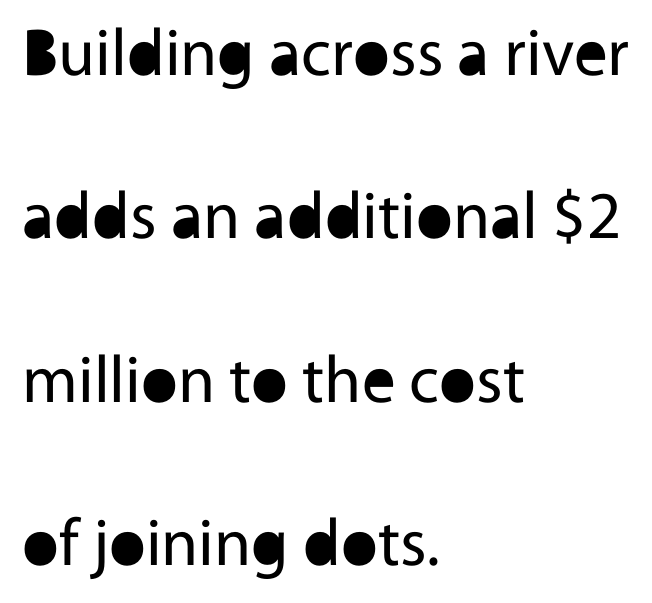
Q: Is the text bold? A: No.
Q: Is the text italic (slanted)? A: No, it is upright.
Q: Is the typeface a serif or a sans-serif typeface? A: Sans-serif.
Q: Is the text underlined? A: No.
Q: How is the paragraph aligned? A: Left-aligned.
Q: Is the spacing between letters normal or unusually wide? A: Normal.
Q: Is the spacing between lines tight, normal or loose? A: Loose.
Q: Width (condensed, normal, or wide)? A: Normal.
Q: x-height? A: Medium.
Q: Monospaced? A: No.
